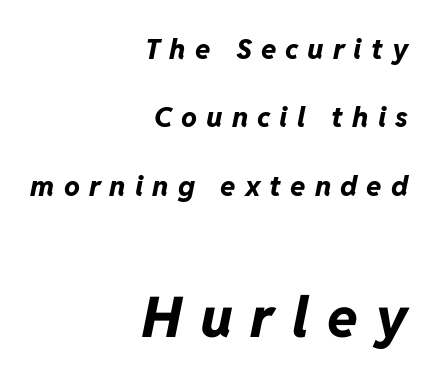
The image shows 56 px bold type, italic (leaning right); set right-aligned, loose line spacing (2.44x), unusually wide letter spacing (+0.32 em), not underlined; the second (bottom) block is 2.0x larger; low stroke contrast and a medium x-height.
